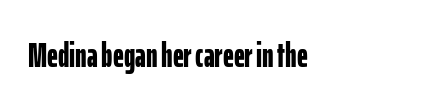
Q: Is the text bold? A: Yes.
Q: Is the text italic (slanted)? A: No, it is upright.
Q: Is the typeface a serif or a sans-serif typeface? A: Sans-serif.
Q: Is the text underlined? A: No.
Q: Is the spacing between letters normal or unusually wide? A: Normal.
Q: Width (condensed, normal, or wide)? A: Condensed.
Q: Stroke contrast? A: Low.
Q: x-height? A: Medium.
Q: Monospaced? A: No.
